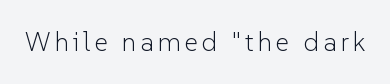
Q: Is the text bold? A: No.
Q: Is the text italic (slanted)? A: No, it is upright.
Q: Is the text underlined? A: No.
